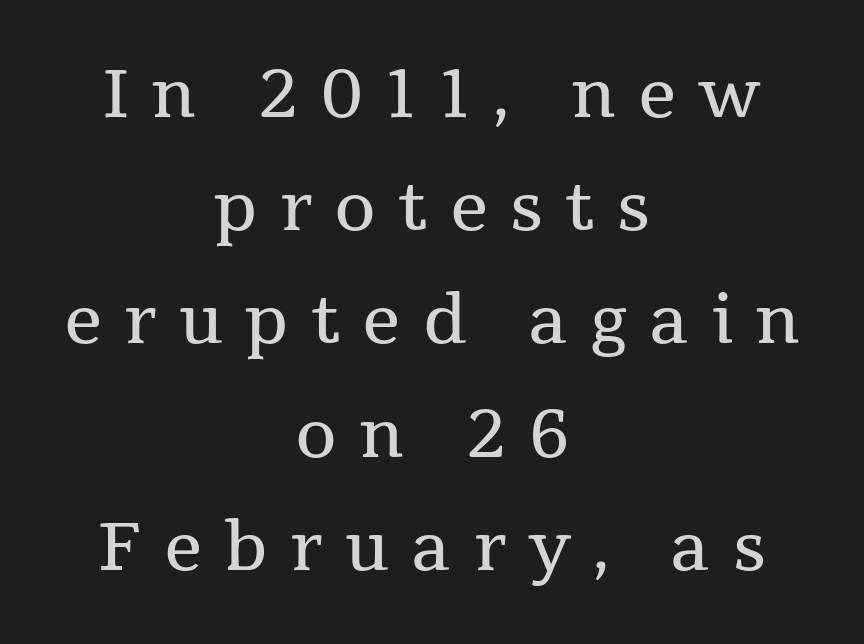
Q: Is the text bold? A: No.
Q: Is the text italic (slanted)? A: No, it is upright.
Q: Is the typeface a serif or a sans-serif typeface? A: Serif.
Q: Is the text underlined? A: No.
Q: How is the paragraph aligned? A: Centered.
Q: Is the spacing between letters normal or unusually wide? A: Unusually wide.
Q: Is the spacing between lines tight, normal or loose? A: Normal.
Q: Width (condensed, normal, or wide)? A: Normal.
Q: Stroke contrast? A: Medium.
Q: x-height? A: Medium.
Q: Monospaced? A: No.
